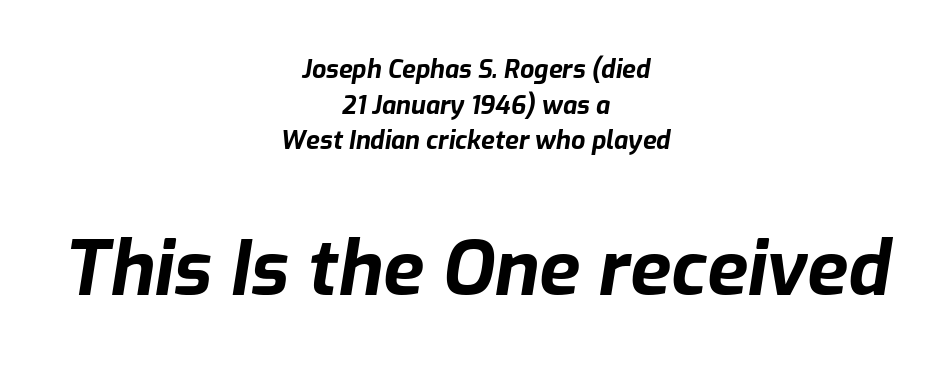
Q: Is the text bold? A: Yes.
Q: Is the text italic (slanted)? A: Yes, it leans right by about 9 degrees.
Q: Is the text underlined? A: No.
Q: How is the paragraph aligned? A: Centered.
Q: Is the spacing between letters normal or unusually wide? A: Normal.
Q: Is the spacing between lines tight, normal or loose? A: Normal.
Q: Which block of text is set in a larger size, the first (top) or the second (bottom)? A: The second (bottom) one.
Q: Width (condensed, normal, or wide)? A: Normal.
Q: Stroke contrast? A: Low.
Q: x-height? A: Medium.
Q: Monospaced? A: No.
